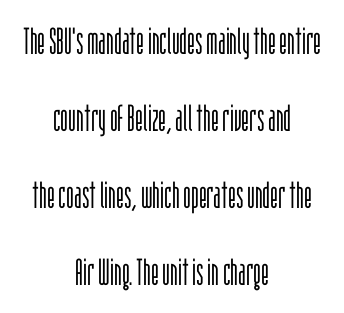
Q: Is the text bold? A: No.
Q: Is the text italic (slanted)? A: No, it is upright.
Q: Is the typeface a serif or a sans-serif typeface? A: Sans-serif.
Q: Is the text underlined? A: No.
Q: How is the paragraph aligned? A: Centered.
Q: Is the spacing between letters normal or unusually wide? A: Normal.
Q: Is the spacing between lines tight, normal or loose? A: Loose.
Q: Width (condensed, normal, or wide)? A: Condensed.
Q: Stroke contrast? A: Low.
Q: x-height? A: Large.
Q: Monospaced? A: No.
